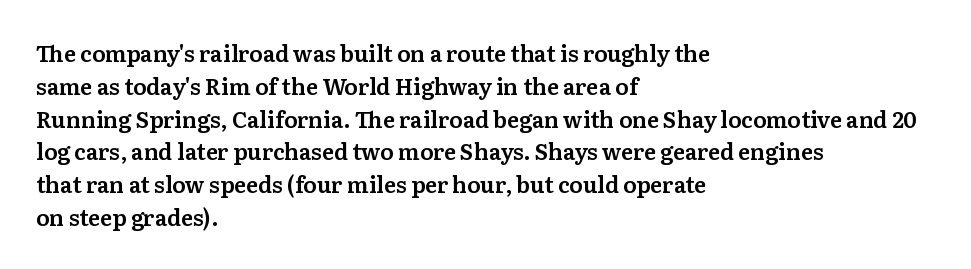
{"italic": "no", "underline": "no", "align": "left", "line_spacing": "normal", "line_spacing_ratio": 1.49, "letter_spacing": "normal", "letter_spacing_em": 0.0, "glyph_px": 22}
